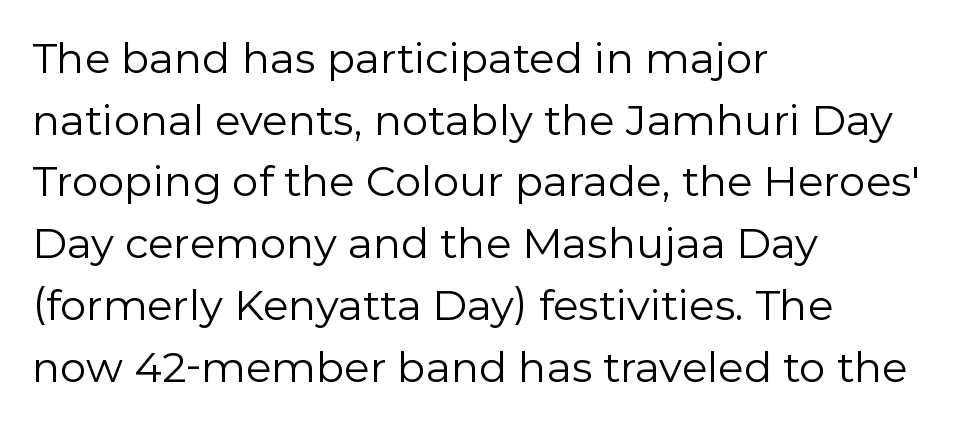
The image shows 42 px regular-weight sans-serif type, upright; set left-aligned, normal line spacing (1.47x), normal letter spacing, not underlined; low stroke contrast and a medium x-height.
